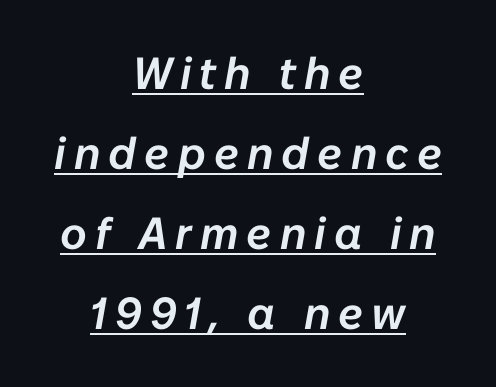
The image shows 45 px text type, italic (leaning right); set centered, line spacing 1.78x, underlined; low stroke contrast and a medium x-height.
